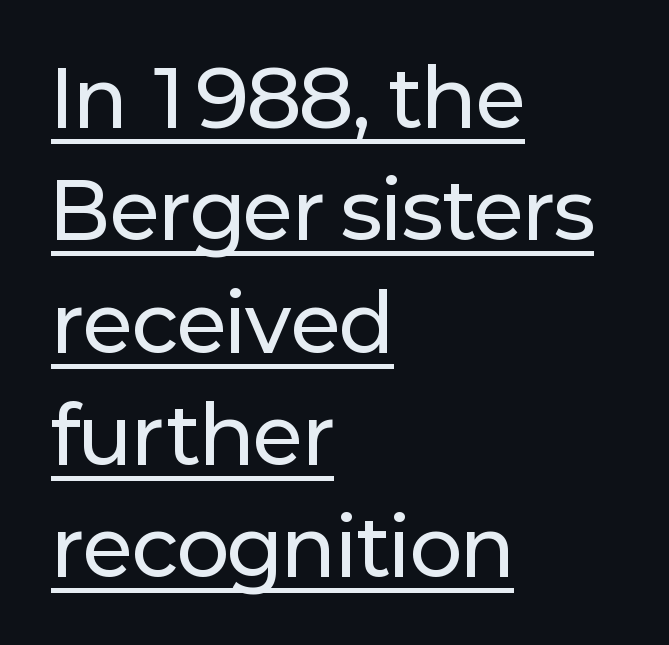
{"serif": "no", "italic": "no", "width": "normal", "stroke_contrast": "low", "x_height": "medium", "monospaced": "no", "underline": "yes", "align": "left", "line_spacing": "normal", "line_spacing_ratio": 1.44, "letter_spacing": "normal", "letter_spacing_em": 0.0, "glyph_px": 78}
